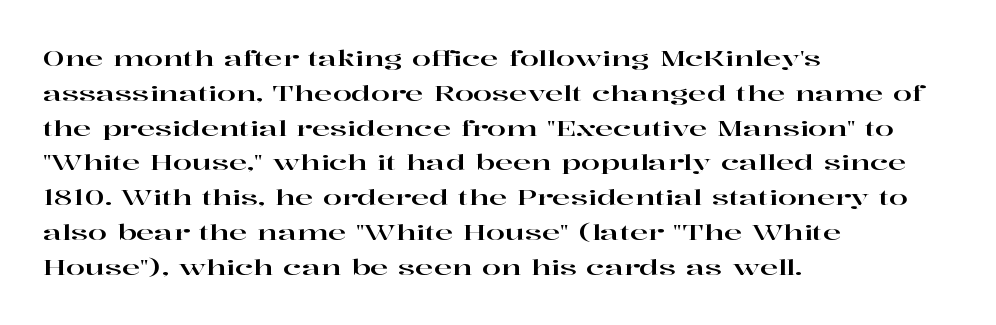
{"italic": "no", "underline": "no", "align": "left", "line_spacing": "normal", "line_spacing_ratio": 1.58, "letter_spacing": "normal", "letter_spacing_em": 0.0, "glyph_px": 22}
